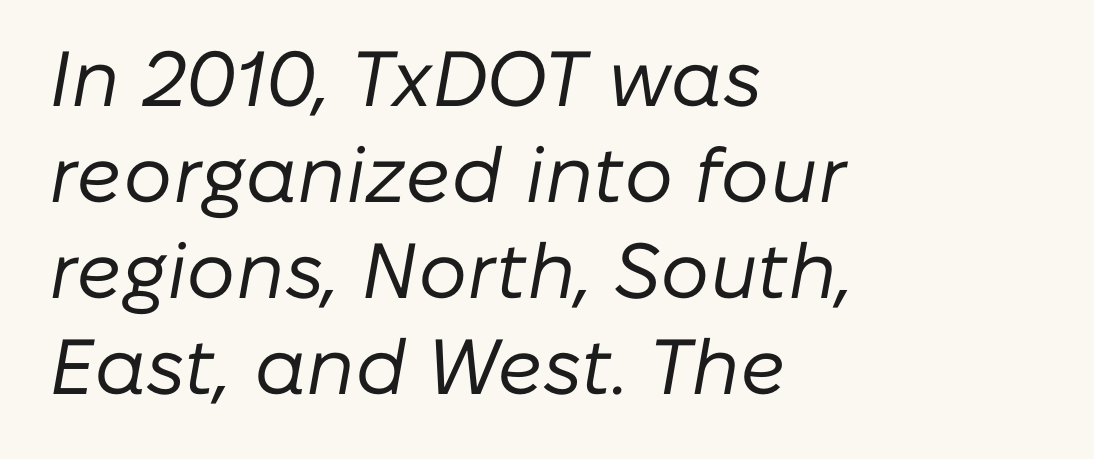
The foot of each line stays bare and open. Each letter keeps its own natural width here, so spacing adapts to shape. The typeface has the unassuming heft of standard copy or less. The typesetter chose a ragged-right arrangement here.
